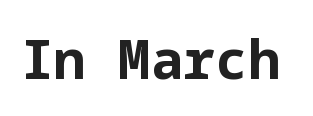
Q: Is the text bold? A: Yes.
Q: Is the text italic (slanted)? A: No, it is upright.
Q: Is the typeface a serif or a sans-serif typeface? A: Sans-serif.
Q: Is the text underlined? A: No.
Q: Is the spacing between letters normal or unusually wide? A: Normal.
Q: Width (condensed, normal, or wide)? A: Normal.
Q: Stroke contrast? A: Low.
Q: x-height? A: Medium.
